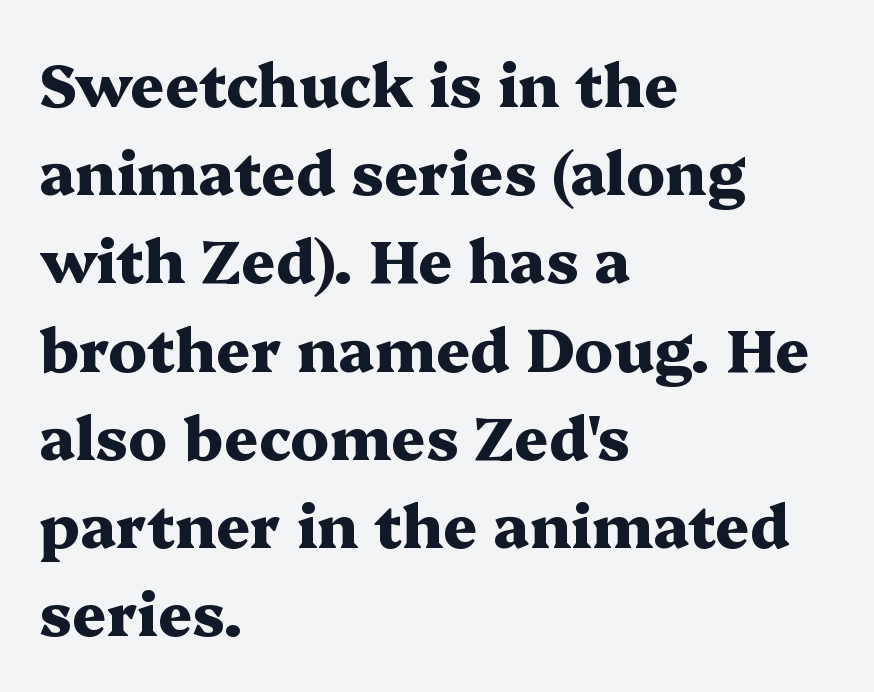
The face used here is proportionally spaced, like ordinary book or web type. The characters look thick and weighty, a clear bold. Observe the serifs anchoring each vertical stroke in this sample. The string is rendered with underlining switched off.
